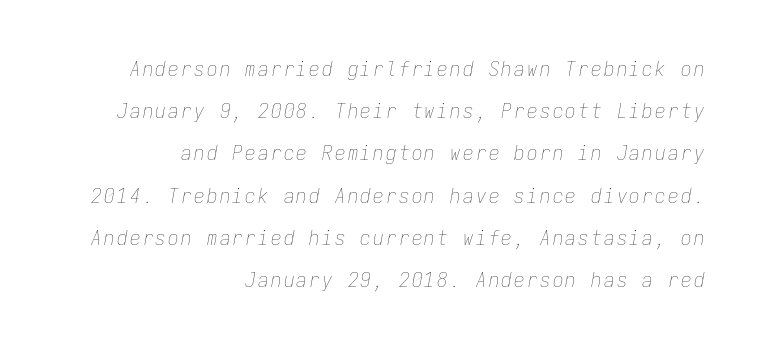
Line ends are locked; line starts wander. The characters are drawn with everyday or finer stroke widths. Reading down the column, the eye jumps a long way to each next line. Quick note: underline off. This sample uses an oblique cut, with every glyph tilted off the vertical.
